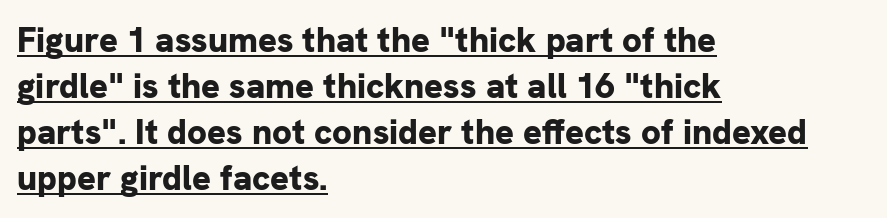
{"serif": "no", "italic": "no", "bold": "yes", "weight": "bold", "width": "normal", "stroke_contrast": "low", "x_height": "medium", "monospaced": "no", "underline": "yes", "align": "left", "line_spacing": "normal", "line_spacing_ratio": 1.31, "letter_spacing": "normal", "letter_spacing_em": 0.0, "glyph_px": 35}
